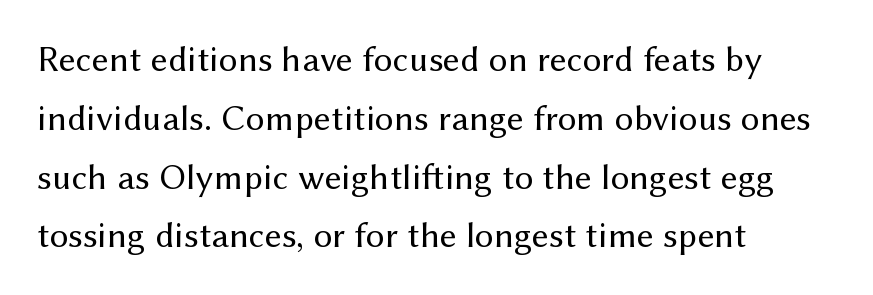
Unmarked baselines from the first word to the last. One-word summary of the alignment: left. The rows are spaced the way most documents space them. The lettering holds an erect, upright posture throughout. The letters advance in unequal steps, a hallmark of proportional type.
